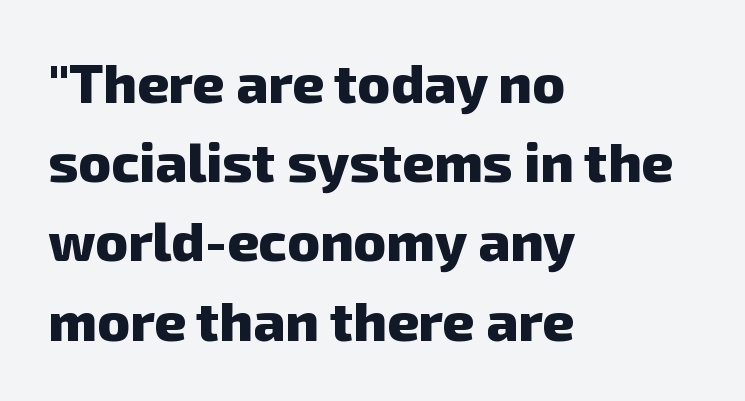
{"serif": "no", "bold": "yes", "weight": "heavy", "width": "normal", "stroke_contrast": "low", "x_height": "medium", "monospaced": "no", "underline": "no", "align": "left", "line_spacing": "normal", "line_spacing_ratio": 1.44, "letter_spacing": "normal", "letter_spacing_em": 0.0, "glyph_px": 55}
